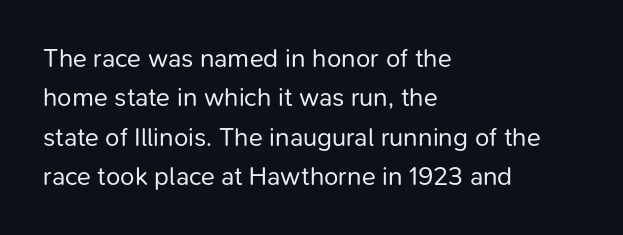
Q: Is the text bold? A: No.
Q: Is the text italic (slanted)? A: No, it is upright.
Q: Is the text underlined? A: No.
Q: How is the paragraph aligned? A: Left-aligned.
Q: Is the spacing between letters normal or unusually wide? A: Normal.
Q: Is the spacing between lines tight, normal or loose? A: Normal.
